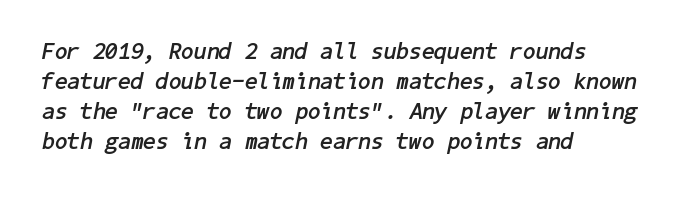
Default kerning and tracking; the words read as compact shapes. The lettering tilts uniformly, giving the passage an italic look. Where is the straight margin? On the left. Descenders are the only things crossing below the line. A dark, heavy texture on the line: the type is bold.
